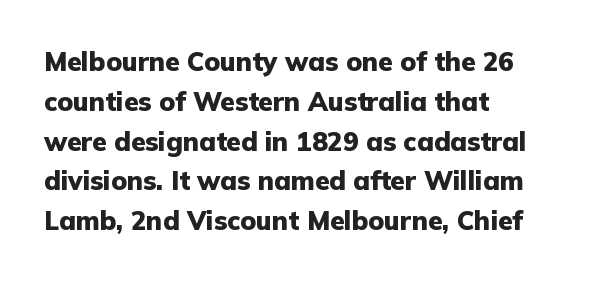
Plenty of ink on the page — the face is bold. Vertical spacing — default. Descenders hang freely into open space. All the whitespace from short lines collects on the right. This rendering leaves character spacing at its baseline value. Do the letters lean? They stand straight.
